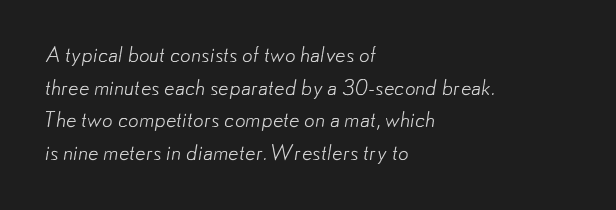
The setting favours the left margin, as ordinary paragraphs usually do. The strokes carry an ordinary text weight at most. Nobody touched the tracking dial on this one. The zone under the glyphs is completely vacant. A normal amount of white space separates one row of letters from the next.
